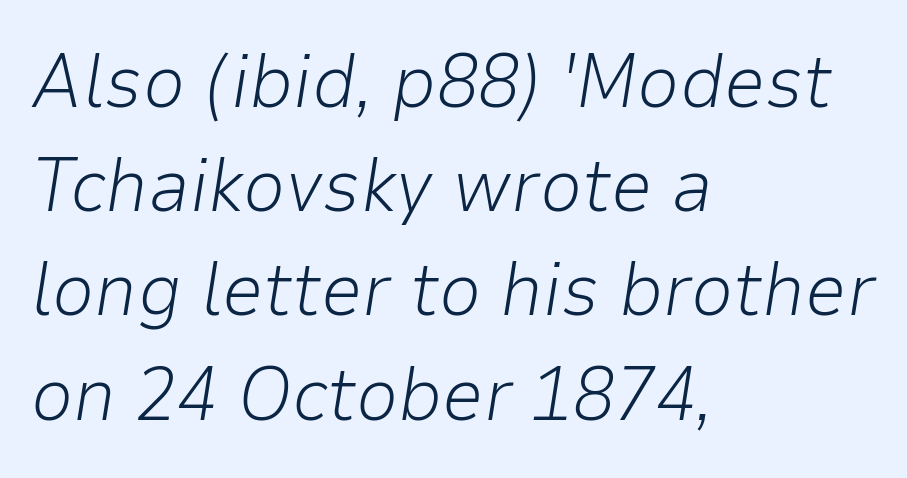
Q: Is the text bold? A: No.
Q: Is the text italic (slanted)? A: Yes, it leans right by about 9 degrees.
Q: Is the text underlined? A: No.
Q: How is the paragraph aligned? A: Left-aligned.
Q: Is the spacing between letters normal or unusually wide? A: Normal.
Q: Is the spacing between lines tight, normal or loose? A: Normal.
Q: Width (condensed, normal, or wide)? A: Normal.
Q: Stroke contrast? A: Low.
Q: x-height? A: Medium.
Q: Monospaced? A: No.
